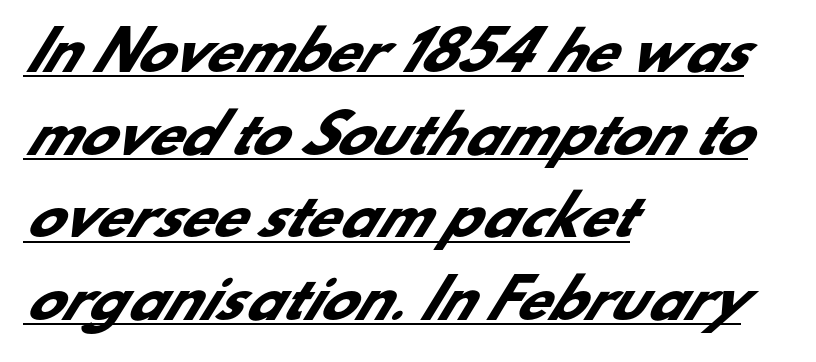
Q: Is the text bold? A: Yes.
Q: Is the typeface a serif or a sans-serif typeface? A: Sans-serif.
Q: Is the text underlined? A: Yes.
Q: How is the paragraph aligned? A: Left-aligned.
Q: Is the spacing between letters normal or unusually wide? A: Normal.
Q: Is the spacing between lines tight, normal or loose? A: Normal.
Q: Width (condensed, normal, or wide)? A: Normal.
Q: Stroke contrast? A: Low.
Q: x-height? A: Small.
Q: Monospaced? A: No.
